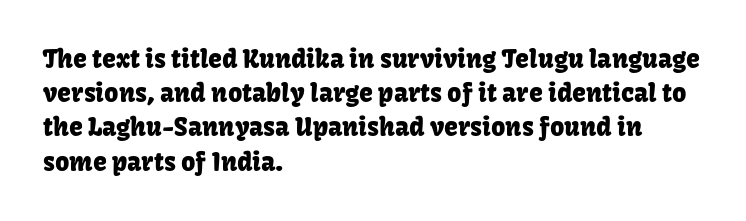
The image shows 25 px text type, upright; set left-aligned, normal line spacing (1.37x), normal letter spacing, not underlined.
